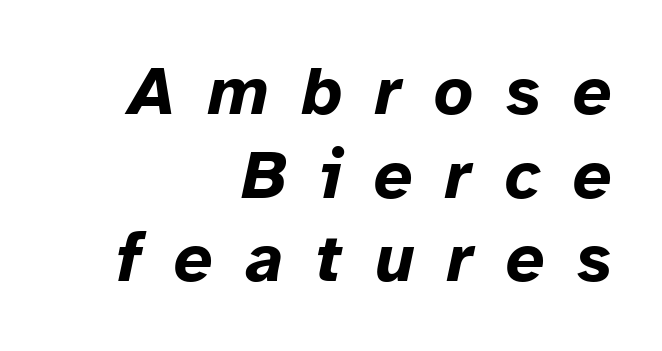
The image shows 68 px bold type, italic (leaning right); set right-aligned, line spacing 1.23x, unusually wide letter spacing (+0.48 em), not underlined; low stroke contrast and a medium x-height.
